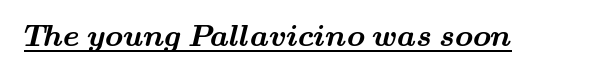
Q: Is the text bold? A: Yes.
Q: Is the typeface a serif or a sans-serif typeface? A: Serif.
Q: Is the text underlined? A: Yes.
Q: Is the spacing between letters normal or unusually wide? A: Normal.
Q: Width (condensed, normal, or wide)? A: Wide.
Q: Stroke contrast? A: Medium.
Q: x-height? A: Small.
Q: Monospaced? A: No.
